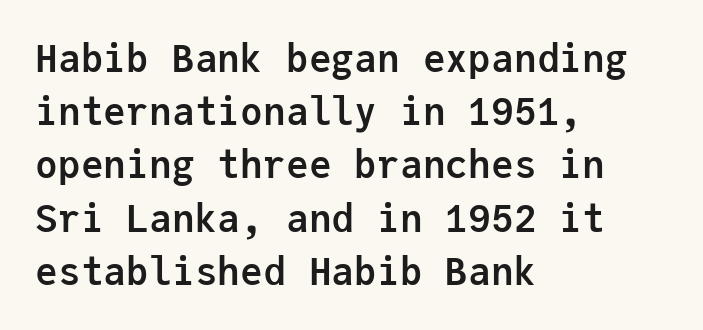
{"serif": "no", "italic": "no", "bold": "yes", "weight": "semibold", "width": "normal", "stroke_contrast": "low", "x_height": "medium", "monospaced": "yes", "underline": "no", "align": "left", "line_spacing": "normal", "line_spacing_ratio": 1.4, "letter_spacing": "normal", "letter_spacing_em": 0.0, "glyph_px": 38}
